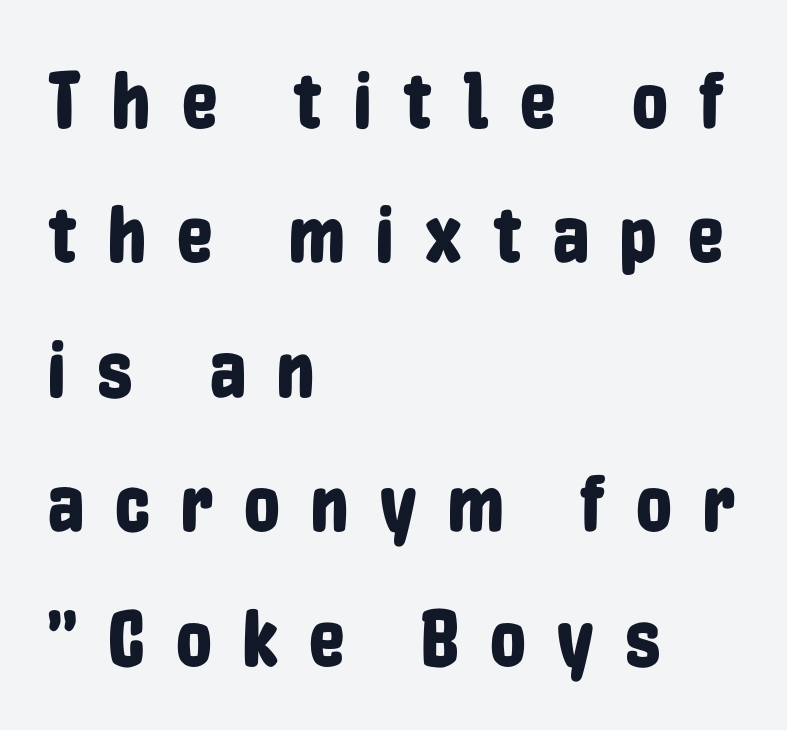
{"serif": "no", "italic": "no", "width": "condensed", "stroke_contrast": "low", "x_height": "medium", "monospaced": "no", "underline": "no", "align": "left", "line_spacing": "normal", "line_spacing_ratio": 1.68, "letter_spacing": "wide", "letter_spacing_em": 0.39, "glyph_px": 80}
